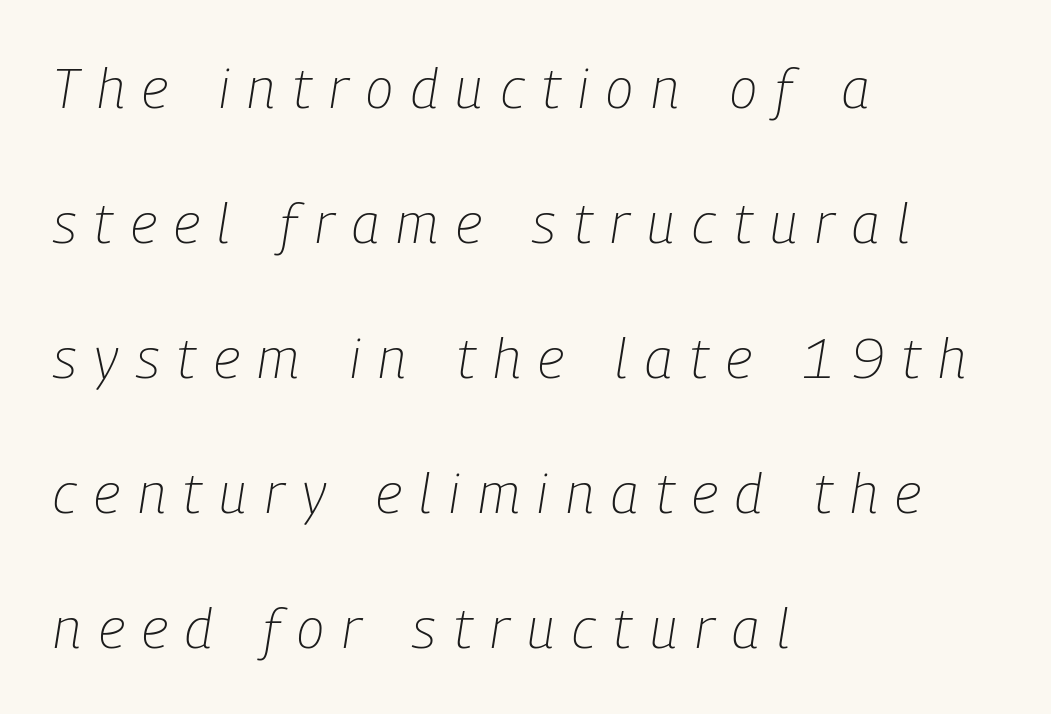
{"italic": "yes", "lean": "right", "slant_degrees": 9, "bold": "no", "weight": "light", "width": "condensed", "stroke_contrast": "low", "x_height": "medium", "monospaced": "no", "underline": "no", "align": "left", "line_spacing": "loose", "line_spacing_ratio": 2.41, "letter_spacing": "wide", "letter_spacing_em": 0.32, "glyph_px": 56}
